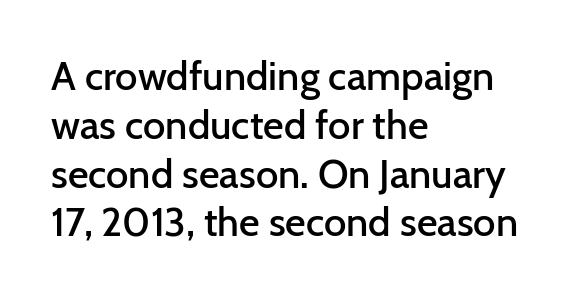
{"serif": "no", "italic": "no", "bold": "semi", "weight": "semibold", "width": "normal", "stroke_contrast": "low", "x_height": "medium", "monospaced": "no", "underline": "no", "align": "left", "line_spacing_ratio": 1.22, "letter_spacing": "normal", "letter_spacing_em": 0.0, "glyph_px": 40}
